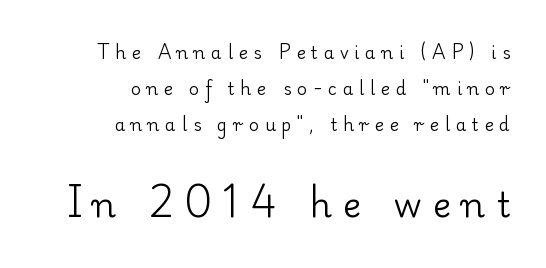
{"serif": "yes", "italic": "no", "bold": "no", "weight": "regular", "width": "normal", "stroke_contrast": "low", "x_height": "small", "monospaced": "no", "underline": "no", "align": "right", "line_spacing": "loose", "line_spacing_ratio": 2.11, "letter_spacing": "wide", "letter_spacing_em": 0.34, "larger_block": "second", "size_ratio": 2.0, "glyph_px": 34}
